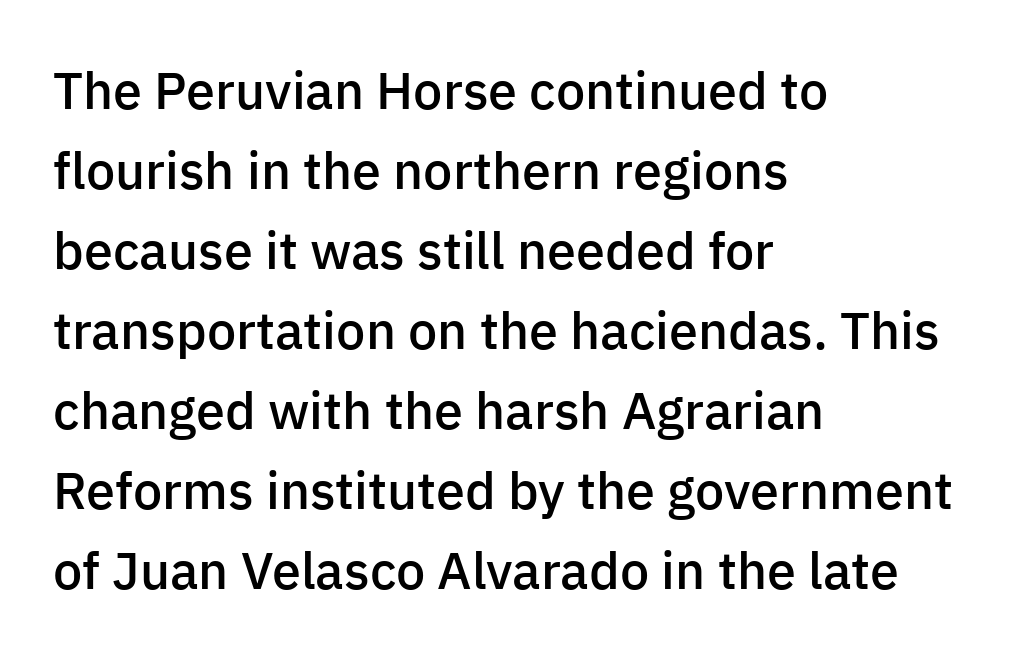
{"serif": "no", "italic": "no", "bold": "semi", "weight": "semibold", "width": "normal", "stroke_contrast": "low", "x_height": "medium", "monospaced": "no", "underline": "no", "align": "left", "line_spacing": "normal", "line_spacing_ratio": 1.54, "letter_spacing": "normal", "letter_spacing_em": 0.0, "glyph_px": 52}
